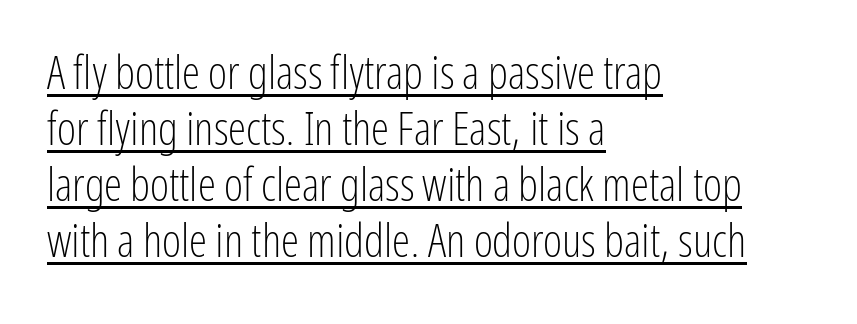
Q: Is the text bold? A: No.
Q: Is the text italic (slanted)? A: No, it is upright.
Q: Is the typeface a serif or a sans-serif typeface? A: Sans-serif.
Q: Is the text underlined? A: Yes.
Q: How is the paragraph aligned? A: Left-aligned.
Q: Is the spacing between letters normal or unusually wide? A: Normal.
Q: Width (condensed, normal, or wide)? A: Condensed.
Q: Stroke contrast? A: Low.
Q: x-height? A: Medium.
Q: Monospaced? A: No.
